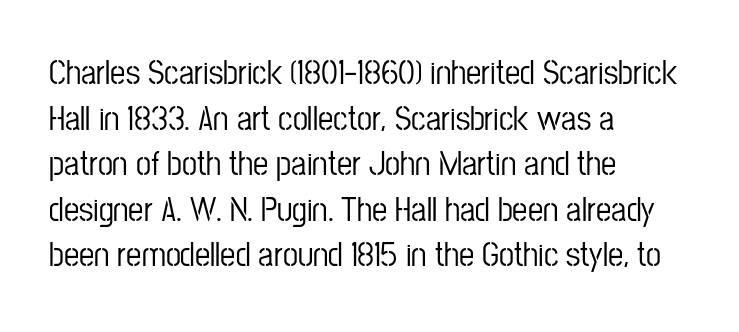
Q: Is the text italic (slanted)? A: No, it is upright.
Q: Is the typeface a serif or a sans-serif typeface? A: Sans-serif.
Q: Is the text underlined? A: No.
Q: How is the paragraph aligned? A: Left-aligned.
Q: Is the spacing between letters normal or unusually wide? A: Normal.
Q: Is the spacing between lines tight, normal or loose? A: Normal.
Q: Width (condensed, normal, or wide)? A: Condensed.
Q: Stroke contrast? A: Low.
Q: x-height? A: Medium.
Q: Monospaced? A: No.
